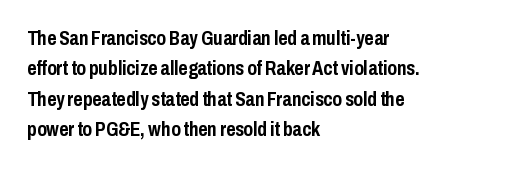
Heavy, bold letterforms. The rendering anchors every line to the left-hand side. The line-height multiplier appears to be the usual default. Style check: upright. There is no visible air inserted between adjacent glyphs. Descenders hang freely into open space.
